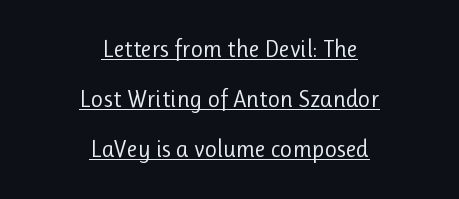
Q: Is the text bold? A: No.
Q: Is the text italic (slanted)? A: No, it is upright.
Q: Is the text underlined? A: Yes.
Q: How is the paragraph aligned? A: Centered.
Q: Is the spacing between letters normal or unusually wide? A: Normal.
Q: Is the spacing between lines tight, normal or loose? A: Loose.
